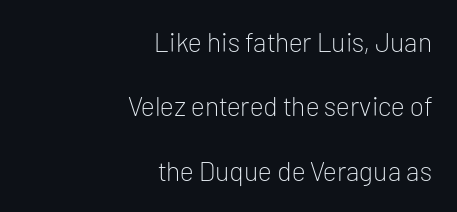
The image shows 27 px text type, upright; set right-aligned, loose line spacing (2.38x), normal letter spacing, not underlined.
